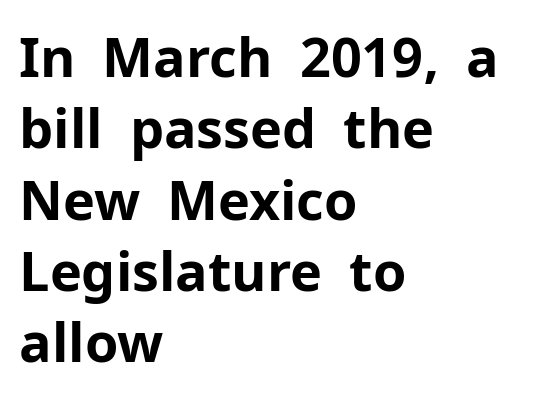
Emphasis by weight is at full strength: bold. The passage shown has conventional tracking throughout. You could not count columns in this text — the font is proportionally spaced. The rendering shows plain stroke endings on the letterforms — a sans-serif design. This rendering features lettering with no underline.
